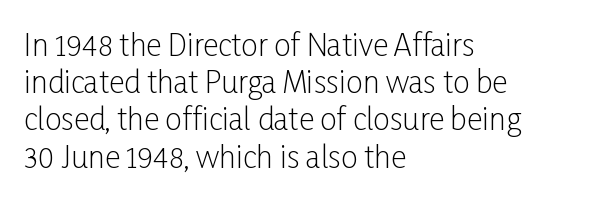
{"serif": "no", "italic": "no", "bold": "no", "weight": "light", "width": "condensed", "stroke_contrast": "low", "x_height": "medium", "monospaced": "no", "underline": "no", "align": "left", "line_spacing_ratio": 1.24, "letter_spacing": "normal", "letter_spacing_em": 0.0, "glyph_px": 30}
